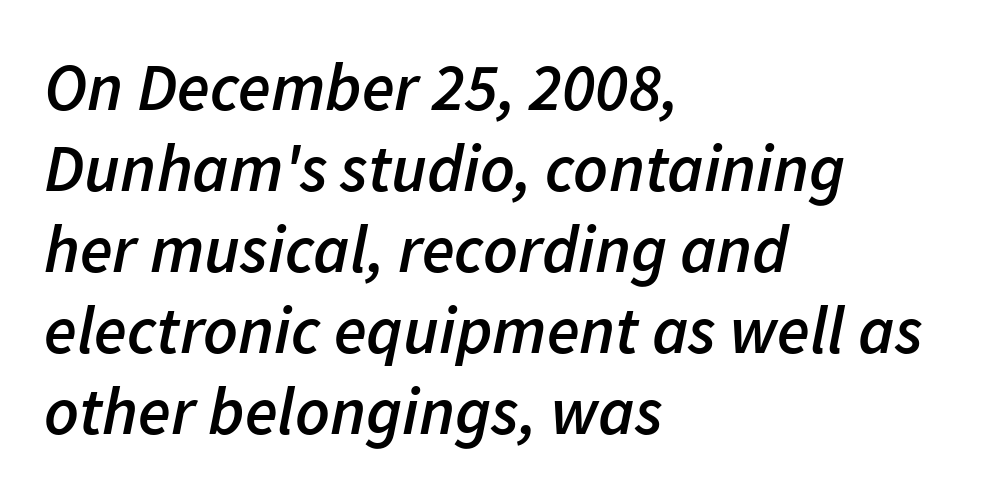
{"italic": "yes", "lean": "right", "slant_degrees": 11, "bold": "semi", "weight": "semibold", "width": "normal", "stroke_contrast": "low", "x_height": "medium", "monospaced": "no", "underline": "no", "align": "left", "line_spacing_ratio": 1.21, "letter_spacing": "normal", "letter_spacing_em": 0.0, "glyph_px": 67}
